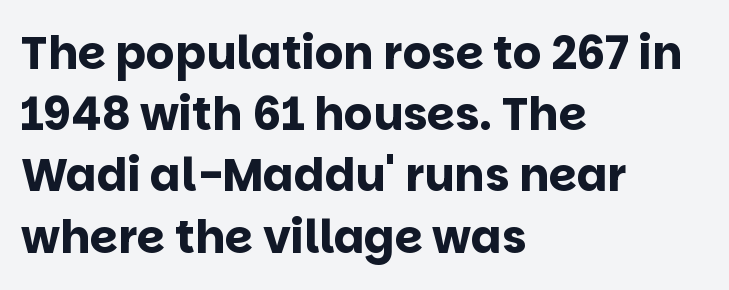
Observe the ordinary spacing: letters are neighbours, not strangers. Casual observation: everything's shoved over to the left. The font's upright variant was chosen for this text. Reading down the column, the eye jumps a familiar distance to each next line. Descender tails drop into unmarked territory.
